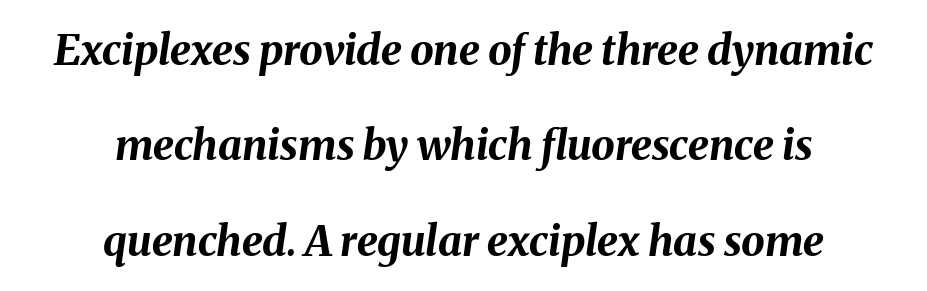
The image shows 42 px bold type, italic (leaning right); set centered, loose line spacing (2.27x), normal letter spacing, not underlined; medium stroke contrast and a medium x-height.
